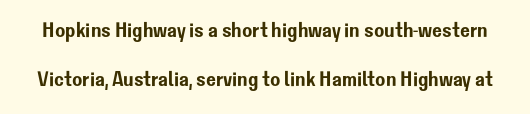
{"italic": "no", "underline": "no", "line_spacing": "loose", "line_spacing_ratio": 2.35, "letter_spacing": "normal", "letter_spacing_em": 0.0, "glyph_px": 21}
